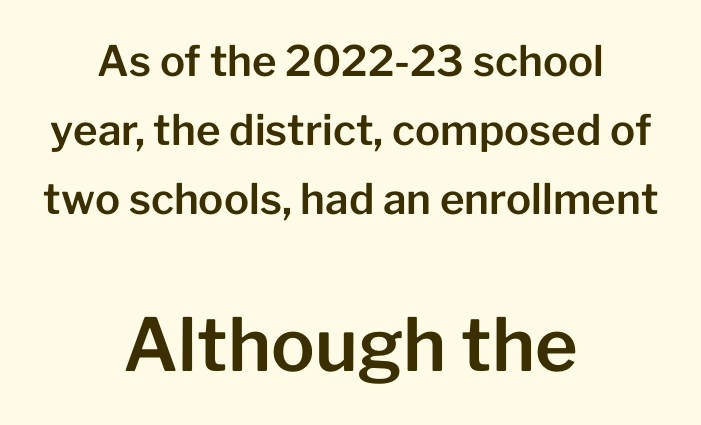
{"serif": "no", "italic": "no", "width": "normal", "stroke_contrast": "low", "x_height": "medium", "monospaced": "no", "underline": "no", "align": "center", "line_spacing": "normal", "line_spacing_ratio": 1.64, "letter_spacing": "normal", "letter_spacing_em": 0.0, "larger_block": "second", "size_ratio": 1.74, "glyph_px": 73}
